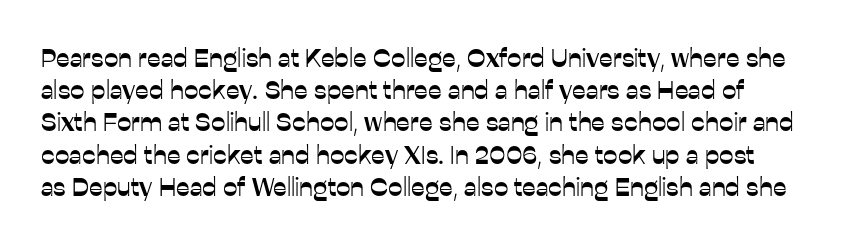
There is no visible air inserted between adjacent glyphs. The passage shown is not underscored anywhere. Rendered with straight, roman letterforms.
